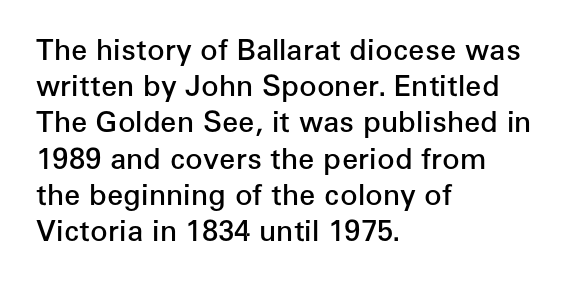
The image shows 29 px semibold sans-serif type, upright; set left-aligned, normal line spacing (1.25x), normal letter spacing, not underlined; low stroke contrast and a medium x-height.
